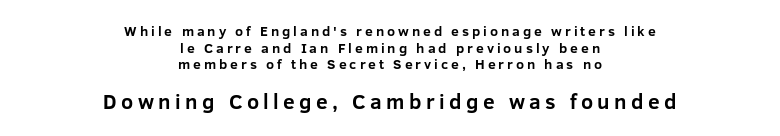
The image shows 21 px bold type, upright; set centered, line spacing 1.18x, unusually wide letter spacing (+0.21 em), not underlined; the second (bottom) block is 1.5x larger.
